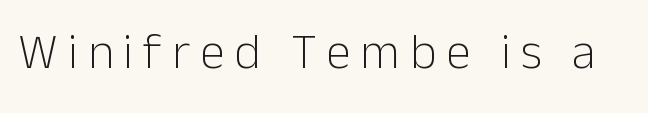
The image shows 50 px light sans-serif type, upright; set unusually wide letter spacing (+0.2 em), not underlined; low stroke contrast and a medium x-height.
